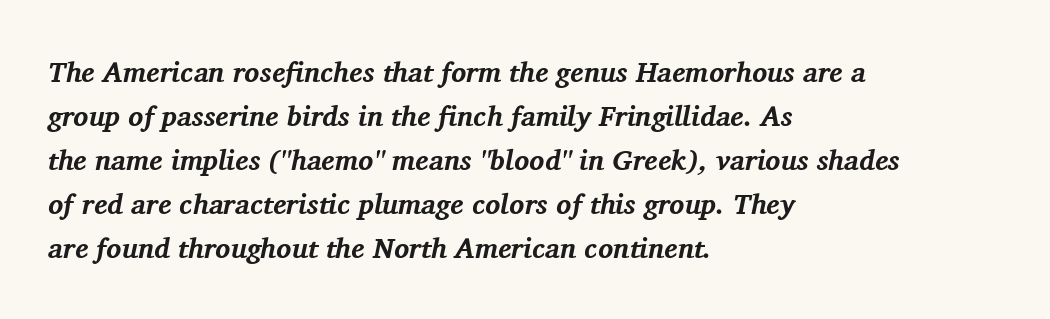
{"serif": "yes", "italic": "yes", "lean": "right", "slant_degrees": 11, "bold": "yes", "weight": "bold", "width": "normal", "stroke_contrast": "medium", "x_height": "medium", "monospaced": "no", "underline": "no", "align": "left", "line_spacing": "normal", "line_spacing_ratio": 1.57, "letter_spacing": "normal", "letter_spacing_em": 0.0, "glyph_px": 28}
